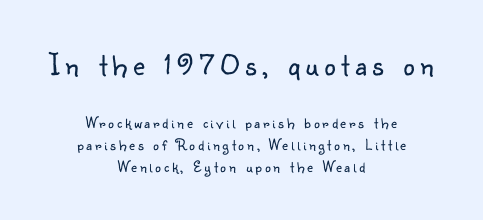
The face used here is a sans, in the tradition of grotesques and geometrics. The rendering shrinks the type as you move from the upper chunk to the lower. These lines are rendered in a variable-pitch font. Weight: in the light-to-regular range. The letters stand straight up with perfectly vertical stems. Summary of vertical rhythm: regular, with standard interline spacing.
